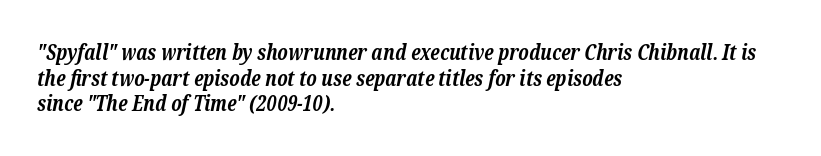
Q: Is the text bold? A: Yes.
Q: Is the text italic (slanted)? A: Yes, it leans right by about 12 degrees.
Q: Is the text underlined? A: No.
Q: How is the paragraph aligned? A: Left-aligned.
Q: Is the spacing between letters normal or unusually wide? A: Normal.
